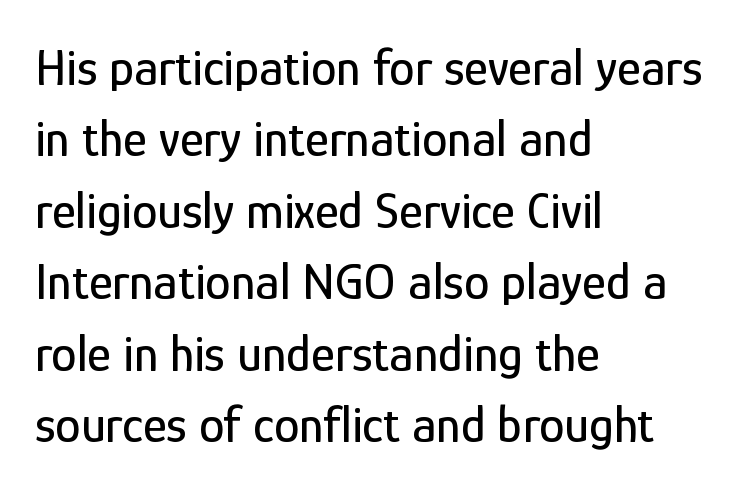
{"serif": "no", "italic": "no", "width": "condensed", "stroke_contrast": "low", "x_height": "medium", "monospaced": "no", "underline": "no", "align": "left", "line_spacing": "normal", "line_spacing_ratio": 1.4, "letter_spacing": "normal", "letter_spacing_em": 0.0, "glyph_px": 51}
